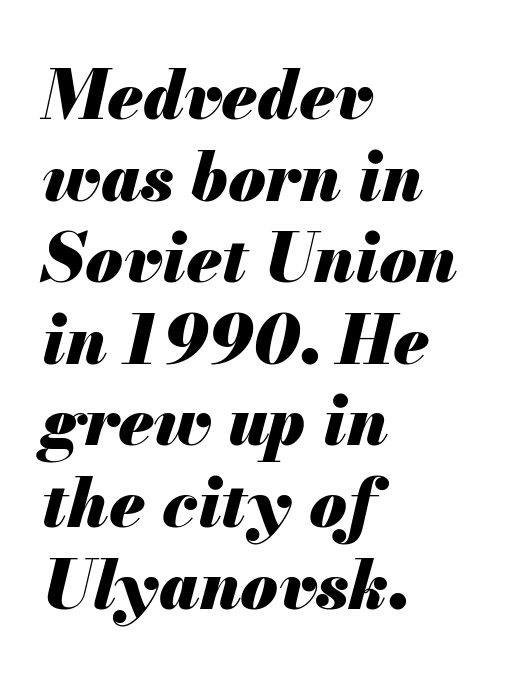
The image shows 68 px heavy type, italic (leaning right); set left-aligned, line spacing 1.2x, normal letter spacing, not underlined; medium stroke contrast and a small x-height.
